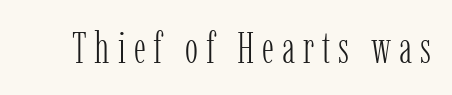
Q: Is the text bold? A: No.
Q: Is the text italic (slanted)? A: No, it is upright.
Q: Is the typeface a serif or a sans-serif typeface? A: Serif.
Q: Is the text underlined? A: No.
Q: Width (condensed, normal, or wide)? A: Condensed.
Q: Stroke contrast? A: Low.
Q: x-height? A: Medium.
Q: Monospaced? A: No.
